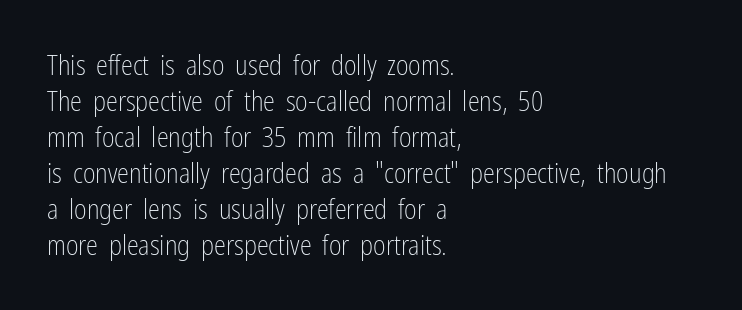
A clean baseline with only descenders dipping below it. The letters stand upright; this is a roman face. The letterforms sit shoulder to shoulder at normal distance. The compositor pushed each line to the left boundary.
